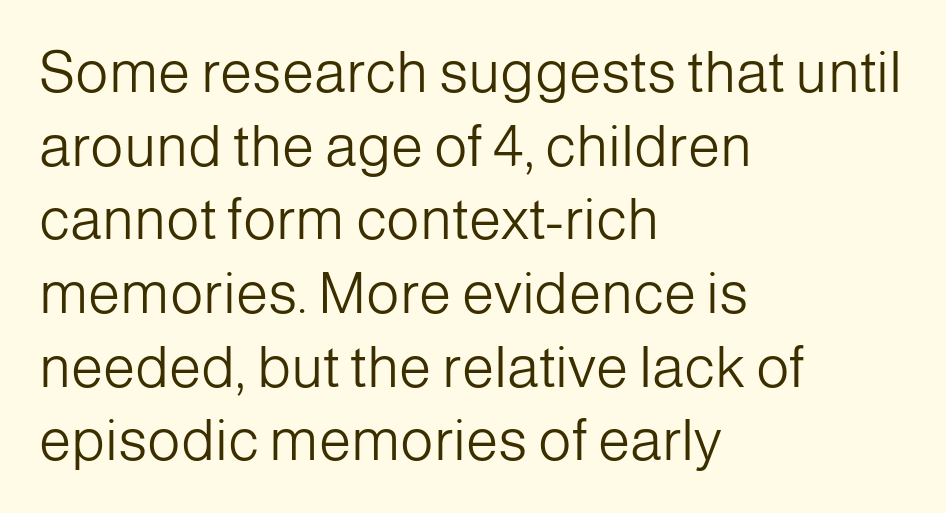
Notice how the stems are strictly vertical — no italics here. The horizontal fit of the characters is conventional and even. Is there much room between lines? A standard amount, neither cramped nor airy. What kind of face is this? One without serifs — a sans. A light-to-regular cut is what we see here. The rendering uses natural spacing where letterforms have individual widths.
